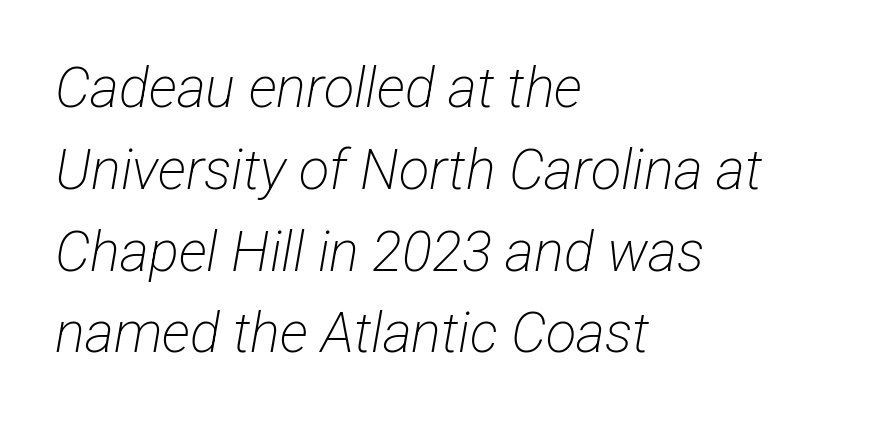
{"serif": "no", "bold": "no", "weight": "light", "width": "condensed", "stroke_contrast": "low", "x_height": "medium", "monospaced": "no", "underline": "no", "align": "left", "line_spacing": "normal", "line_spacing_ratio": 1.46, "letter_spacing": "normal", "letter_spacing_em": 0.0, "glyph_px": 56}
